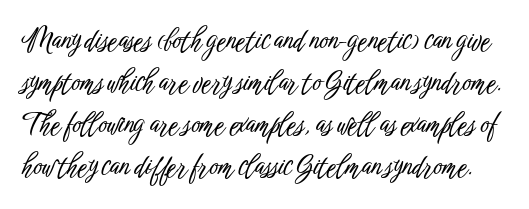
{"underline": "no", "line_spacing": "normal", "line_spacing_ratio": 1.56, "letter_spacing": "normal", "letter_spacing_em": 0.0, "glyph_px": 27}
